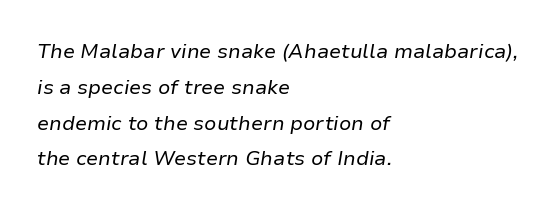
The image shows 20 px text type, italic (leaning right); set left-aligned, line spacing 1.79x, normal letter spacing, not underlined.
